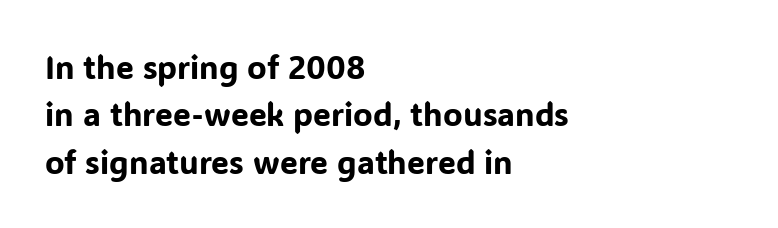
Horizontal alignment here is leftward, the default for most running prose. You could not count columns in this text — the font is proportionally spaced. Descender tails drop into unmarked territory. The letterforms sit shoulder to shoulder at normal distance.
